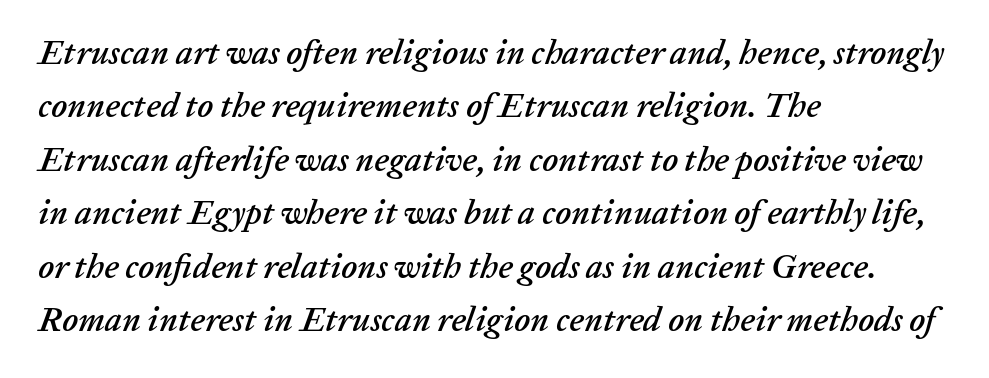
Inter-character spacing is left at the font's built-in metrics. The ragged edge is on the right, which tells us the setting is flush left. Lines of text with bare space underneath. A typesetter would call this leading conventional body-copy spacing.
